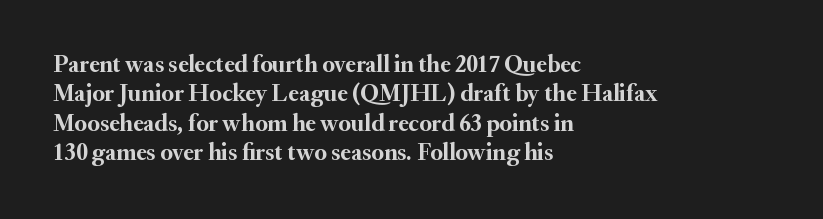
Check the space under the baseline: it is left empty. Words appear dense and cohesive because spacing is normal. Summary of weight: heavy, a full bold. Caption: multi-line text, flush left, ragged right.
